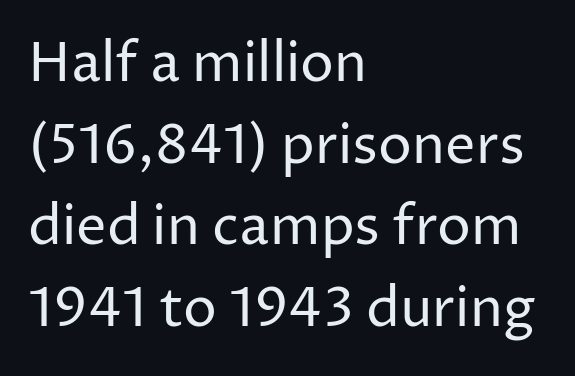
Typeset ragged right — the left edge is the straight one. What stands out about the letter spacing? Nothing — it is the standard amount. Grotesque or geometric, the face here clearly has no serifs. Think of a printed novel: that variable character pitch is what you see here. The line-height multiplier appears to be the usual default.
